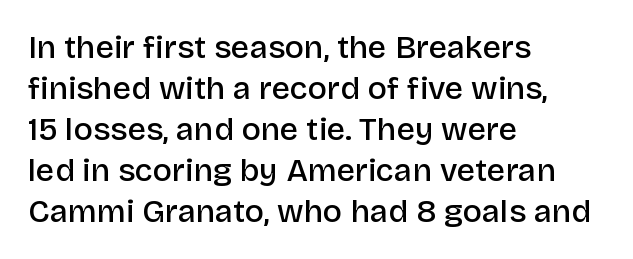
These lines were composed using upright roman letters. Honestly, there is no underline to notice here at all. The face used here is rendered with its standard letterfit. Typographically, this falls in the sans-serif category.
